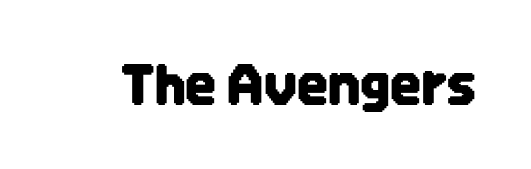
{"serif": "no", "italic": "no", "width": "condensed", "stroke_contrast": "low", "x_height": "large", "monospaced": "no", "underline": "no", "letter_spacing": "normal", "letter_spacing_em": 0.0, "glyph_px": 54}
